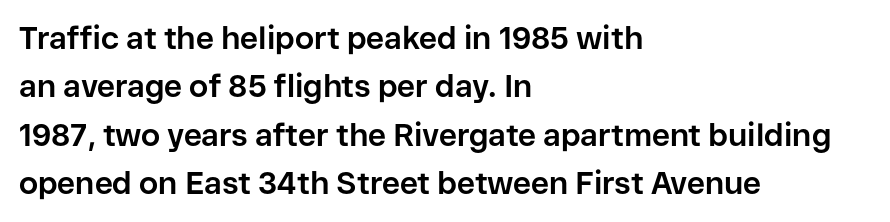
Is this a sans? Yes — the strokes have no serifs. Which margin do the lines hug? The left one — the right edge is uneven. Look at the tracking — it's just the regular setting, nothing added. Has an underline been added? It has not. Each glyph is drawn with heavy, bold strokes. Tall strokes in this sample are plumb rather than angled.
